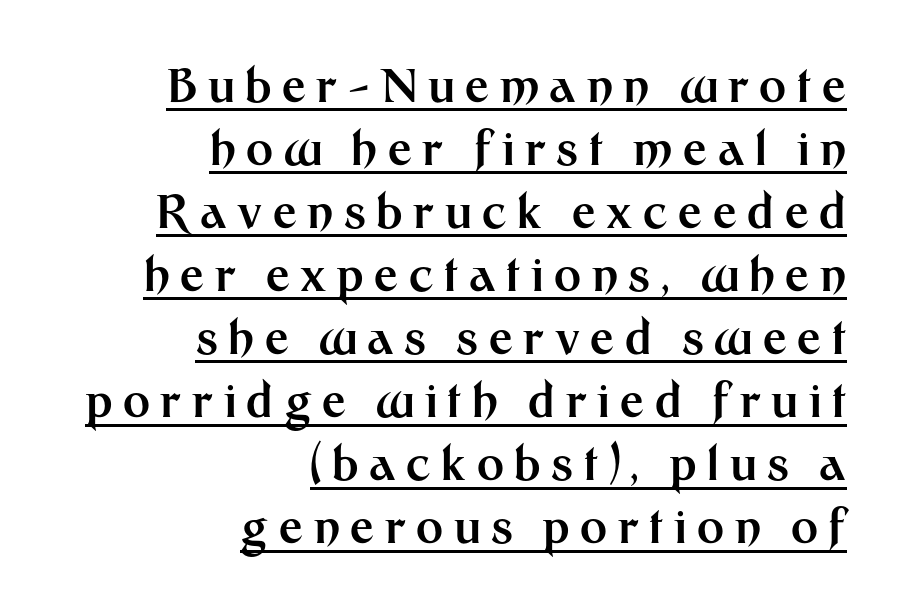
The image shows 46 px bold sans-serif type, upright; set right-aligned, normal line spacing (1.37x), unusually wide letter spacing (+0.23 em), underlined; medium stroke contrast and a medium x-height.
